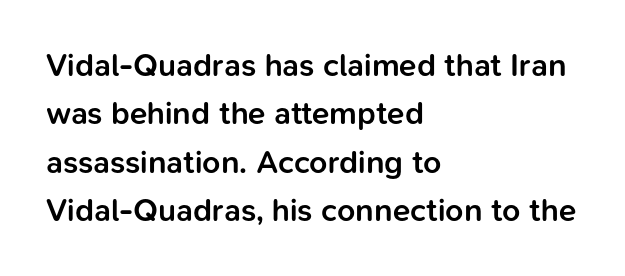
The ragged edge is on the right, which tells us the setting is flush left. Any mark beneath the type? The region is blank. Caption: standard tracking, unaltered. Ordinary non-slanted type is in use. Is this a fixed-width face? No — the glyphs have proportional, varying widths.
